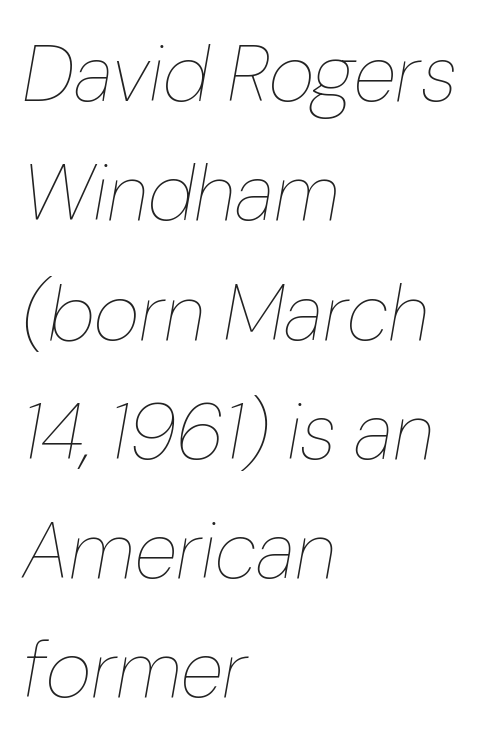
One glance says typical: line gaps are just what's usual. Compared with a typical body face, this is equally light or lighter still. Anything drawn beneath the words? Only blank space. Each word holds together tightly as a unit, with standard inter-letter gaps. Do the characters align in a grid? No, the font is proportional.
